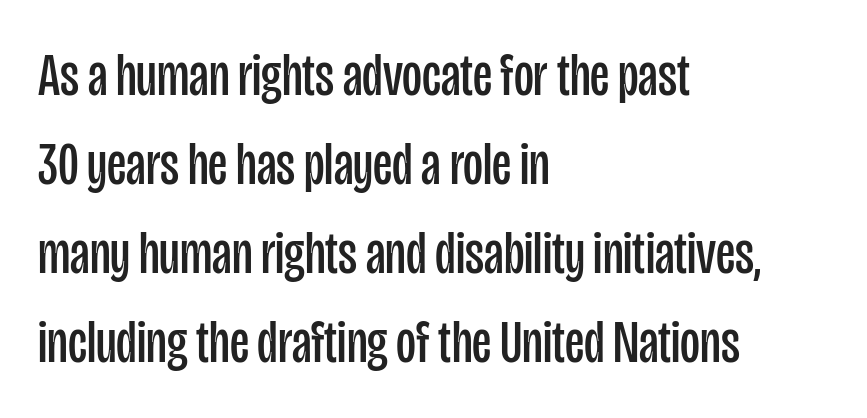
The image shows 61 px regular-weight, condensed sans-serif type, upright; set left-aligned, normal line spacing (1.46x), normal letter spacing, not underlined; low stroke contrast and a large x-height.
